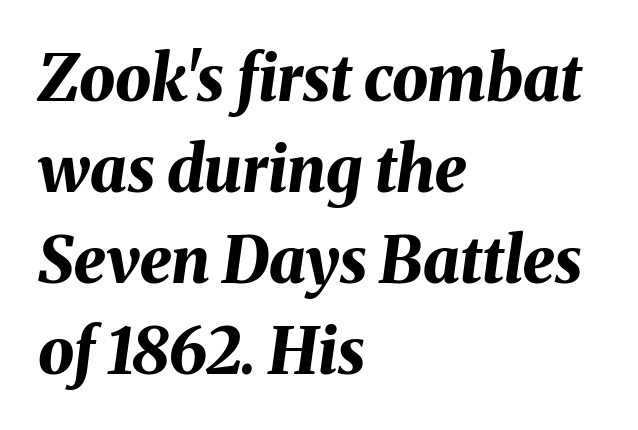
The image shows 64 px bold type, italic (leaning right); set left-aligned, normal line spacing (1.42x), normal letter spacing, not underlined; medium stroke contrast and a medium x-height.
